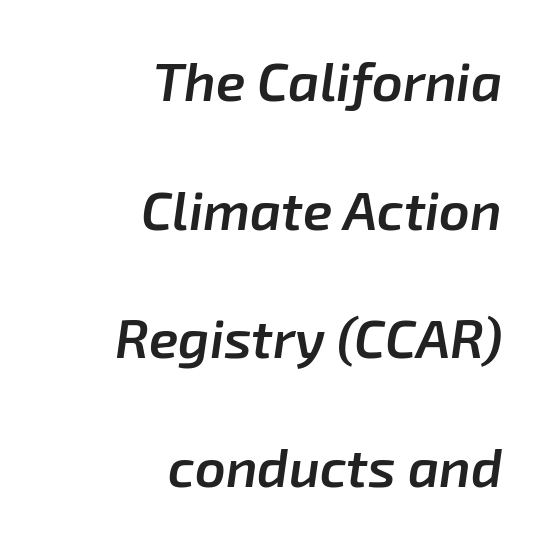
Q: Is the text bold? A: Semi-bold.
Q: Is the text italic (slanted)? A: Yes, it leans right by about 8 degrees.
Q: Is the text underlined? A: No.
Q: How is the paragraph aligned? A: Right-aligned.
Q: Is the spacing between letters normal or unusually wide? A: Normal.
Q: Is the spacing between lines tight, normal or loose? A: Loose.
Q: Width (condensed, normal, or wide)? A: Normal.
Q: Stroke contrast? A: Low.
Q: x-height? A: Medium.
Q: Monospaced? A: No.
